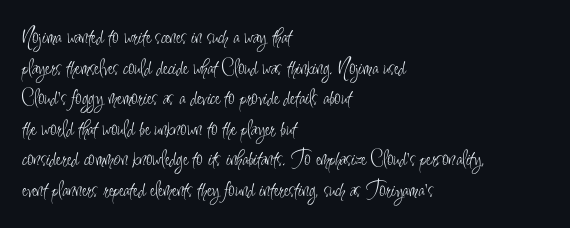
The image shows 23 px text type; set left-aligned, normal line spacing (1.33x), normal letter spacing, not underlined.
